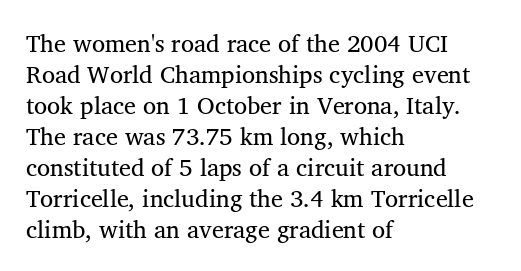
The image shows 24 px text type; set left-aligned, normal line spacing (1.29x), normal letter spacing, not underlined.
